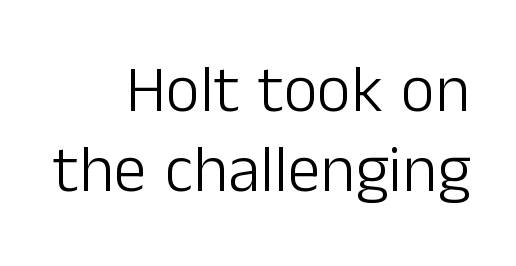
Stroke mass is kept to a normal reading level or below. Type style note: lacks serifs. Look at the tracking — it's just the regular setting, nothing added. Here the designer chose a conventional face with non-uniform glyph widths. The zone under the glyphs is completely vacant. Posture: upright roman.
